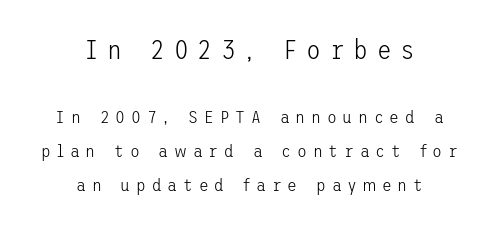
{"italic": "no", "bold": "no", "underline": "no", "align": "center", "line_spacing_ratio": 1.88, "letter_spacing": "wide", "letter_spacing_em": 0.32, "larger_block": "first", "size_ratio": 1.5, "glyph_px": 27}
